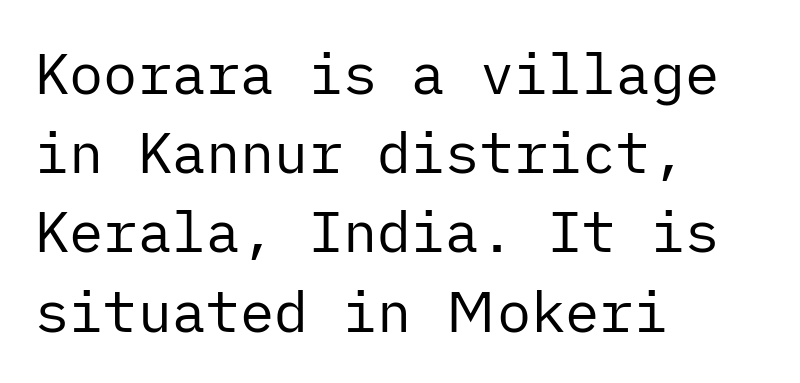
Q: Is the text bold? A: No.
Q: Is the text italic (slanted)? A: No, it is upright.
Q: Is the typeface a serif or a sans-serif typeface? A: Sans-serif.
Q: Is the text underlined? A: No.
Q: How is the paragraph aligned? A: Left-aligned.
Q: Is the spacing between letters normal or unusually wide? A: Normal.
Q: Is the spacing between lines tight, normal or loose? A: Normal.
Q: Width (condensed, normal, or wide)? A: Normal.
Q: Stroke contrast? A: Low.
Q: x-height? A: Medium.
